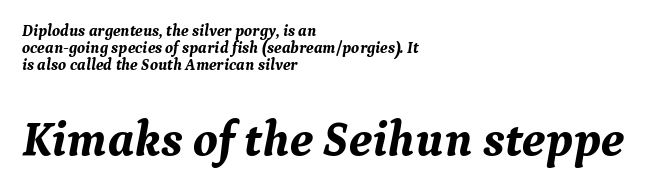
A typesetter would call this proportional, since set widths differ per character. The rag falls on the right side of this text block. Underline: absent. Observe the ordinary spacing: letters are neighbours, not strangers. Look at the glyph heights: the lower group is clearly the bigger setting.
